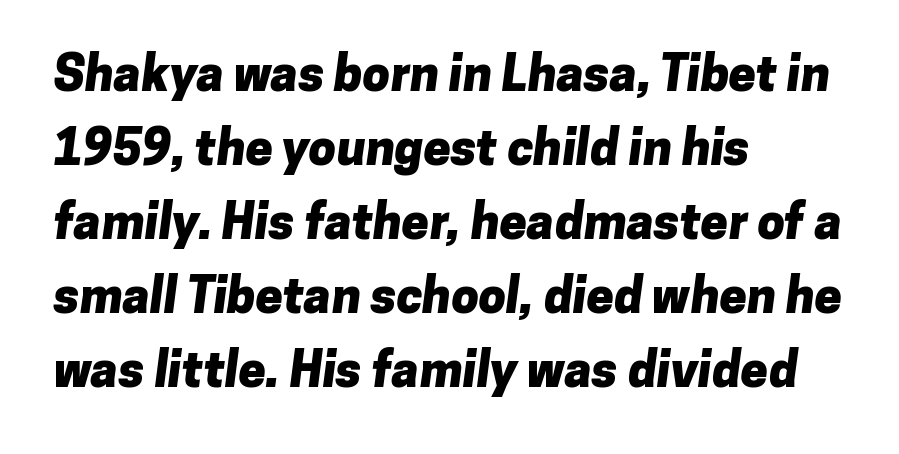
In terms of leading, this rendering sits right in the middle. Caption: standard tracking, unaltered. Heft: maximum for text — a bold. Letterform terminals end flat and unadorned throughout the passage. Left-aligned paragraph, ragged on the right. The passage shown is not underscored anywhere.
